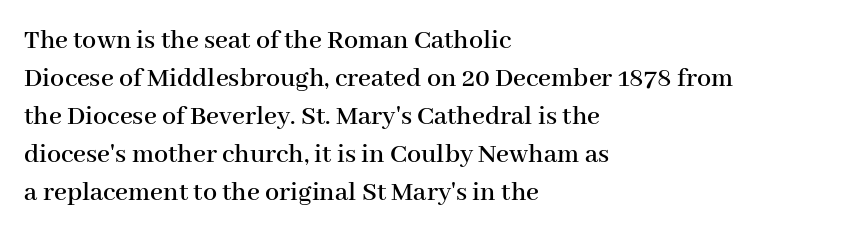
The image shows 28 px serif type, upright; set left-aligned, normal line spacing (1.36x), normal letter spacing, not underlined; high stroke contrast and a medium x-height.
